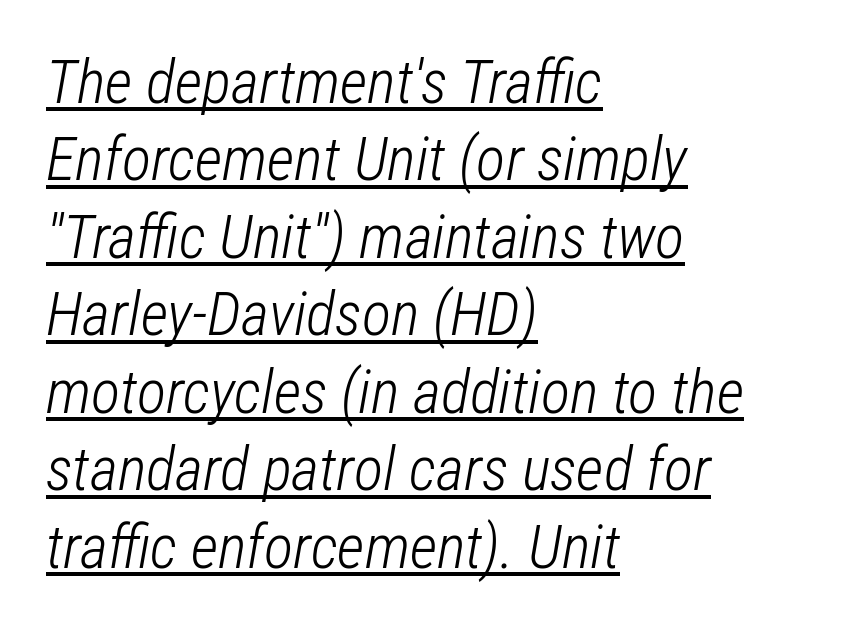
{"italic": "yes", "lean": "right", "slant_degrees": 12, "bold": "no", "weight": "light", "width": "condensed", "stroke_contrast": "low", "x_height": "medium", "monospaced": "no", "underline": "yes", "align": "left", "line_spacing": "normal", "line_spacing_ratio": 1.27, "letter_spacing": "normal", "letter_spacing_em": 0.0, "glyph_px": 61}
